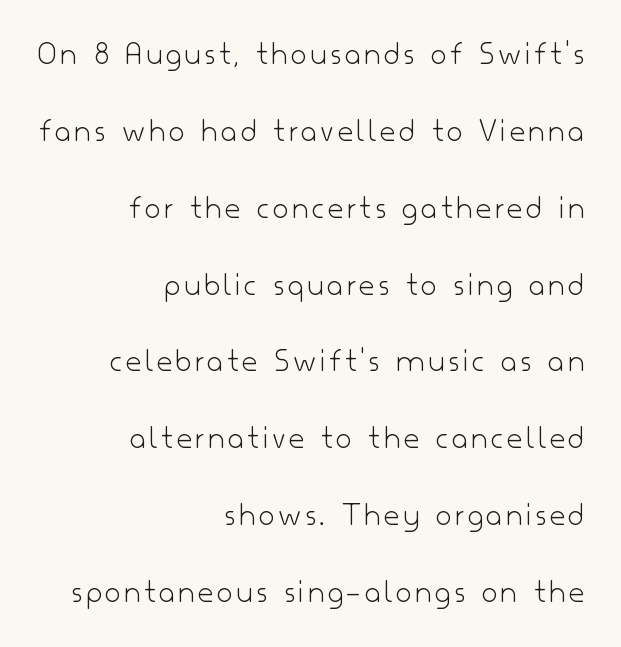
Q: Is the text bold? A: No.
Q: Is the text italic (slanted)? A: No, it is upright.
Q: Is the typeface a serif or a sans-serif typeface? A: Sans-serif.
Q: Is the text underlined? A: No.
Q: How is the paragraph aligned? A: Right-aligned.
Q: Is the spacing between lines tight, normal or loose? A: Loose.
Q: Width (condensed, normal, or wide)? A: Normal.
Q: Stroke contrast? A: Low.
Q: x-height? A: Small.
Q: Monospaced? A: No.
